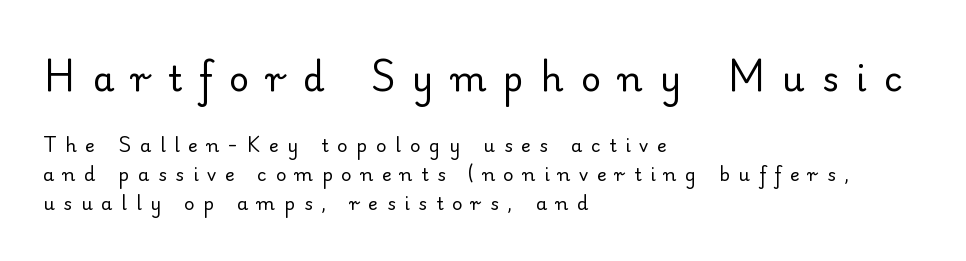
This sample has the flowing, uneven cadence of proportional lettering. A student would notice the top passage is typeset larger than what follows. Regarding serifs, this sample has them. Italic: no, the glyphs are upright roman. The lines in this sample share a left origin and differ only in where they stop. The characters are drawn with everyday or finer stroke widths.
